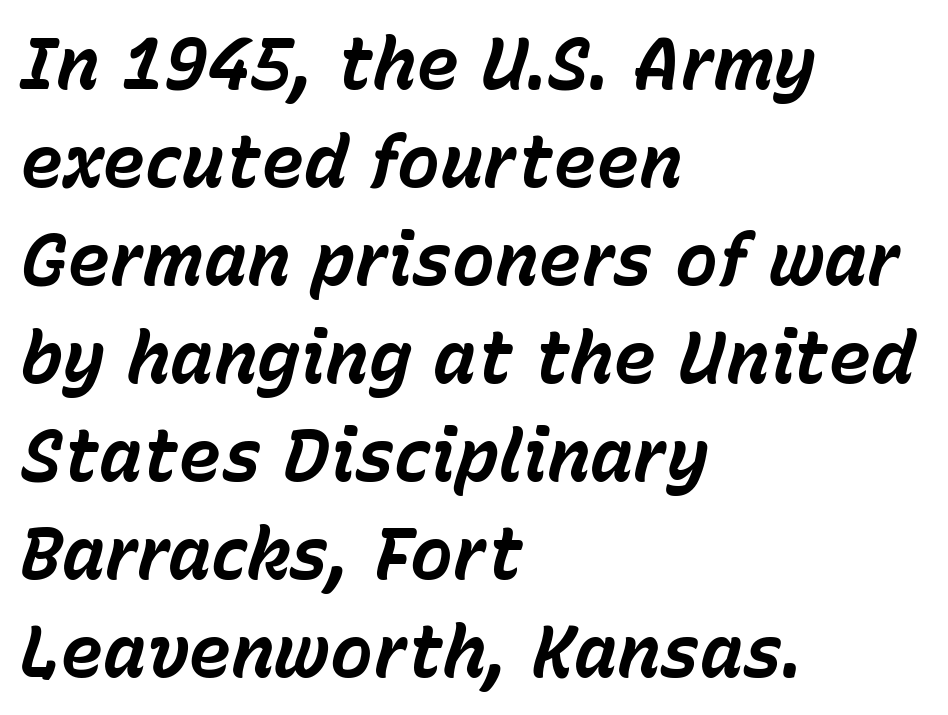
Q: Is the text bold? A: Yes.
Q: Is the text italic (slanted)? A: Yes, it leans right by about 15 degrees.
Q: Is the text underlined? A: No.
Q: How is the paragraph aligned? A: Left-aligned.
Q: Is the spacing between letters normal or unusually wide? A: Normal.
Q: Is the spacing between lines tight, normal or loose? A: Normal.
Q: Width (condensed, normal, or wide)? A: Normal.
Q: Stroke contrast? A: Low.
Q: x-height? A: Medium.
Q: Monospaced? A: No.
